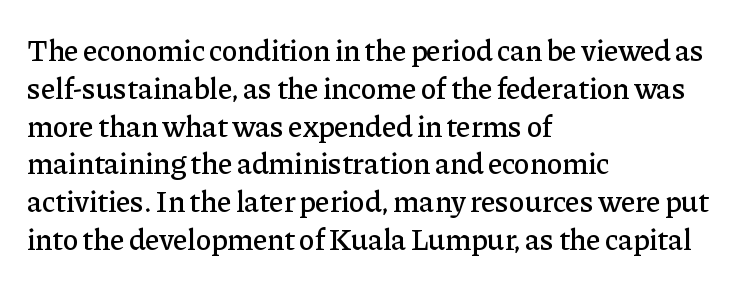
{"serif": "yes", "italic": "no", "width": "normal", "stroke_contrast": "low", "x_height": "medium", "monospaced": "no", "underline": "no", "align": "left", "line_spacing": "normal", "line_spacing_ratio": 1.26, "letter_spacing": "normal", "letter_spacing_em": 0.0, "glyph_px": 30}
